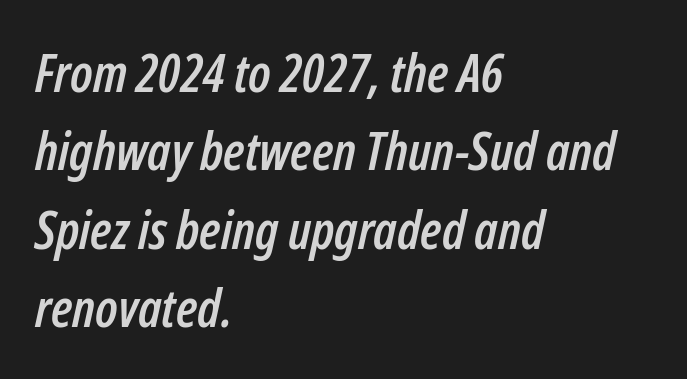
The image shows 53 px condensed type, italic (leaning right); set left-aligned, normal line spacing (1.48x), normal letter spacing, not underlined; low stroke contrast and a medium x-height.
